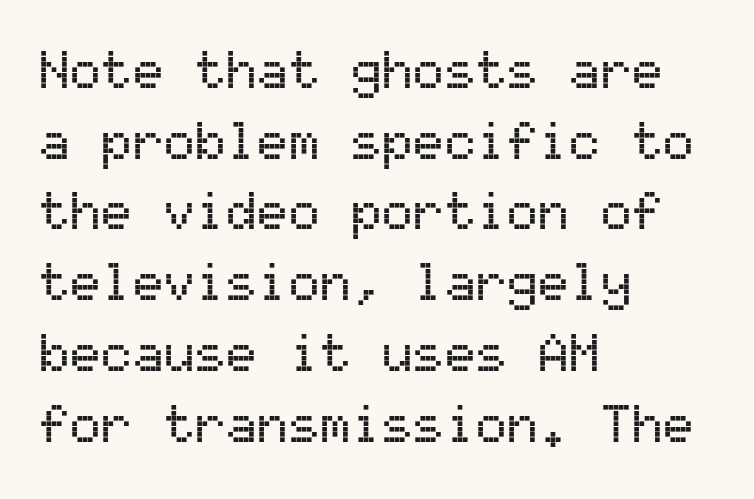
{"serif": "no", "italic": "no", "width": "normal", "stroke_contrast": "medium", "x_height": "medium", "monospaced": "yes", "underline": "no", "align": "left", "line_spacing": "normal", "line_spacing_ratio": 1.36, "letter_spacing": "normal", "letter_spacing_em": 0.0, "glyph_px": 52}
